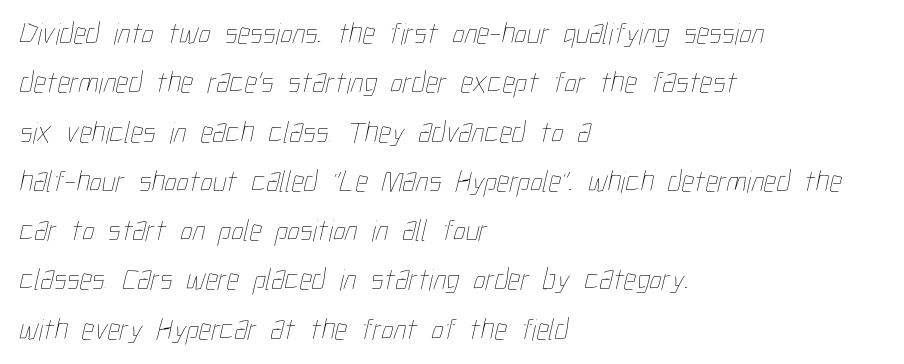
The image shows 31 px thin, condensed type; set left-aligned, normal line spacing (1.59x), normal letter spacing, not underlined; low stroke contrast and a medium x-height.
